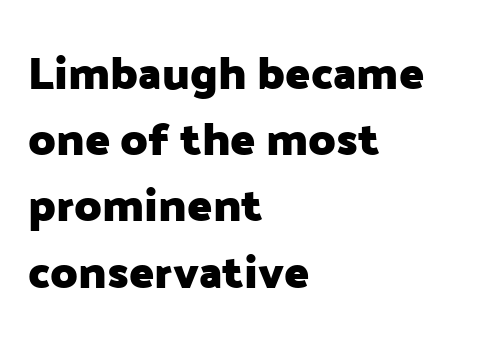
Q: Is the text bold? A: Yes.
Q: Is the text italic (slanted)? A: No, it is upright.
Q: Is the typeface a serif or a sans-serif typeface? A: Sans-serif.
Q: Is the text underlined? A: No.
Q: How is the paragraph aligned? A: Left-aligned.
Q: Is the spacing between letters normal or unusually wide? A: Normal.
Q: Is the spacing between lines tight, normal or loose? A: Normal.
Q: Width (condensed, normal, or wide)? A: Normal.
Q: Stroke contrast? A: Low.
Q: x-height? A: Medium.
Q: Monospaced? A: No.
